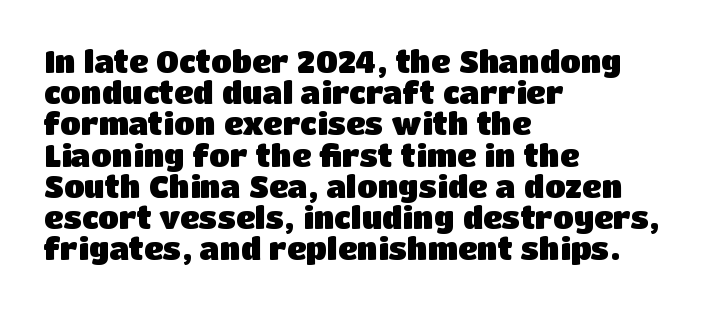
{"serif": "no", "italic": "no", "bold": "yes", "weight": "heavy", "width": "normal", "stroke_contrast": "low", "x_height": "large", "monospaced": "no", "underline": "no", "align": "left", "line_spacing": "tight", "line_spacing_ratio": 1.04, "letter_spacing": "normal", "letter_spacing_em": 0.0, "glyph_px": 30}
